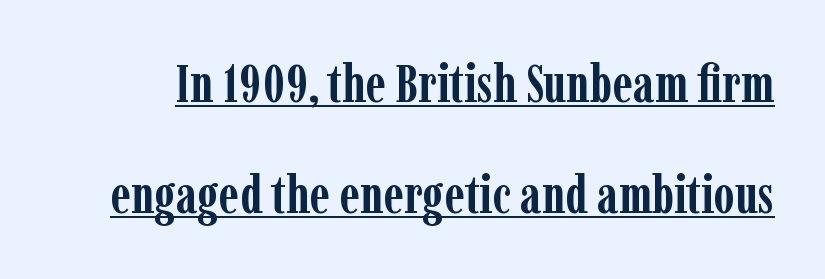
Glyph-to-glyph distance matches everyday printed text. In terms of leading, this rendering errs on the spacious side. Vertical strokes here are truly vertical. To sum up the face: it has serifs. I'd describe the lettering as bold — thick and assertive.
